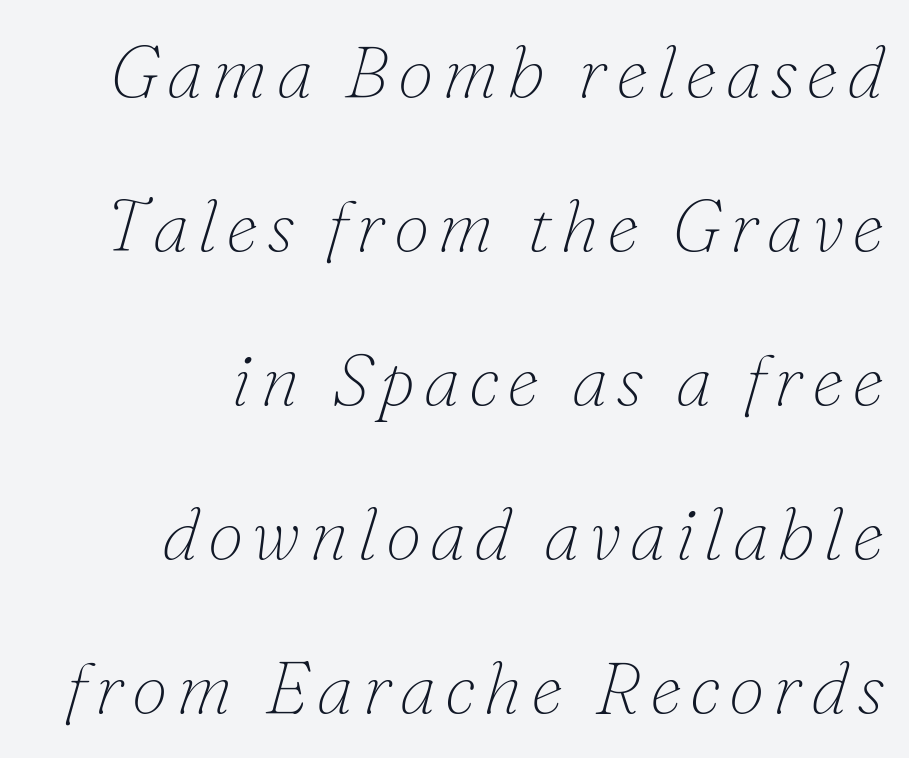
{"serif": "yes", "italic": "yes", "lean": "right", "slant_degrees": 16, "bold": "no", "weight": "thin", "width": "normal", "stroke_contrast": "low", "x_height": "small", "monospaced": "no", "underline": "no", "align": "right", "line_spacing": "loose", "line_spacing_ratio": 2.11, "glyph_px": 73}
